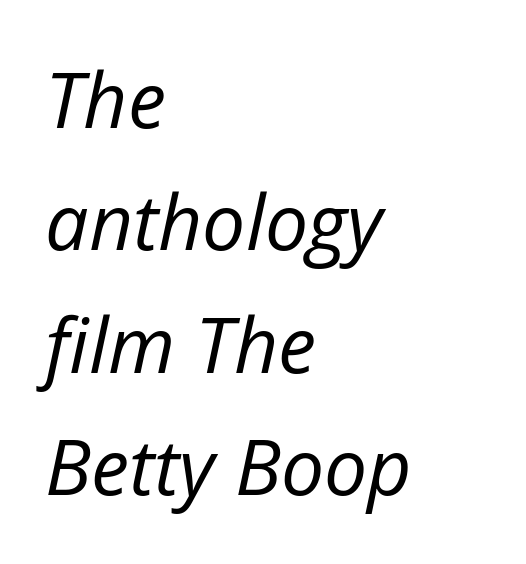
Yep, that's italic — everything's leaning. Any mark beneath the type? The region is blank. Baseline-to-baseline distance is the conventional proportion of letter height. Looks like regular typesetting: each glyph gets only the width it needs. Stroke thickness stays within the range of a standard reading face or lighter.
